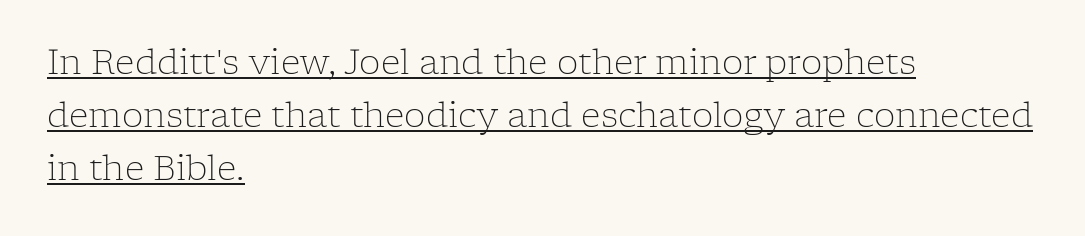
The passage shown is typed in a proportional face where columns would drift. The lettering holds an erect, upright posture throughout. Stems and bowls with no extra thickness — not bold. The letterforms sit shoulder to shoulder at normal distance.
